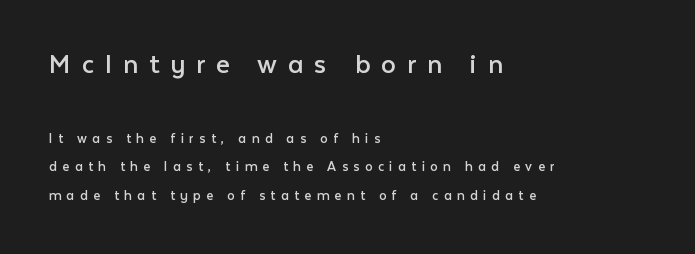
The image shows 30 px regular-weight sans-serif type, upright; set left-aligned, loose line spacing (1.92x), unusually wide letter spacing (+0.36 em), not underlined; the first (top) block is 2.0x larger; low stroke contrast and a medium x-height.
